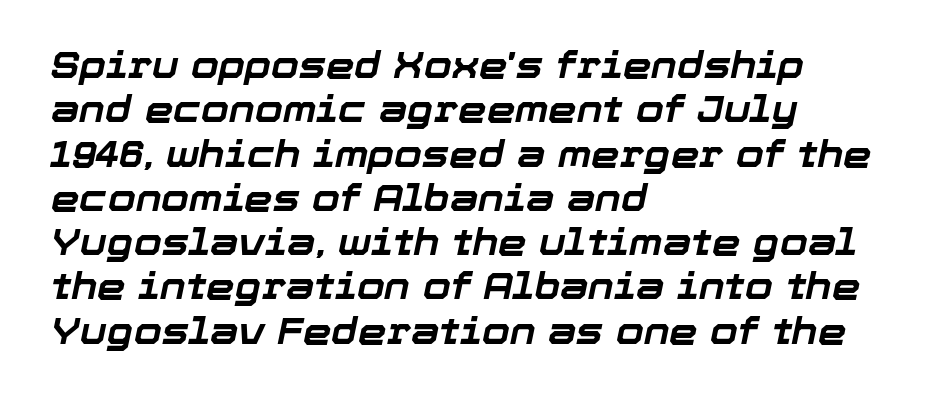
You could not count columns in this text — the font is proportionally spaced. Here the glyphs are tracked normally, forming tight word shapes. The strip under each line holds only bare page. Typesetter's note: full bold, strokes at maximum text heaviness. Teacher's note: observe the even left margin — that is flush-left alignment.
